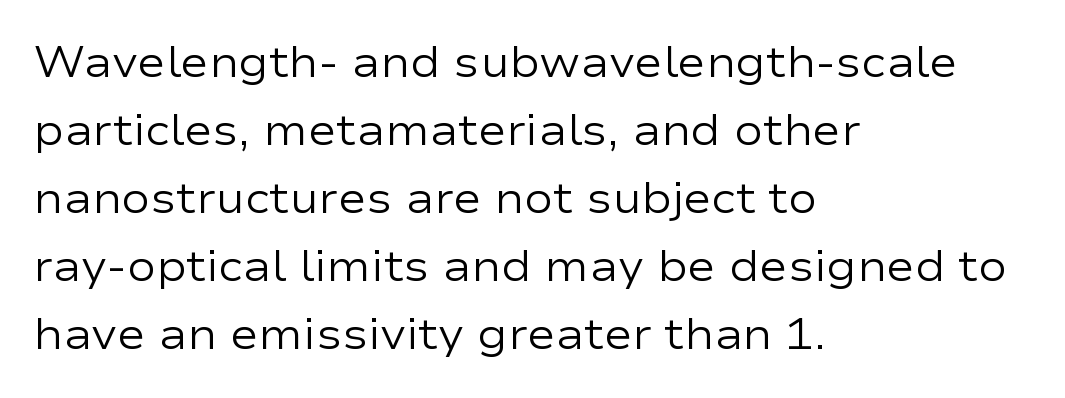
The image shows 43 px regular-weight, wide sans-serif type, upright; set left-aligned, normal line spacing (1.58x), normal letter spacing, not underlined; low stroke contrast and a medium x-height.
